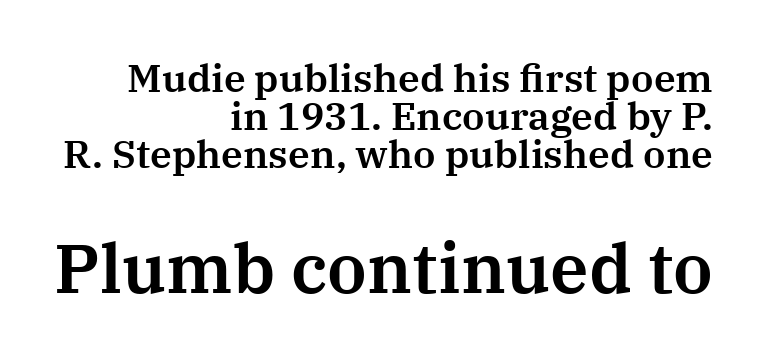
The image shows 69 px serif type, upright; set right-aligned, tight line spacing (0.98x), normal letter spacing, not underlined; the second (bottom) block is 1.77x larger; medium stroke contrast and a medium x-height.
